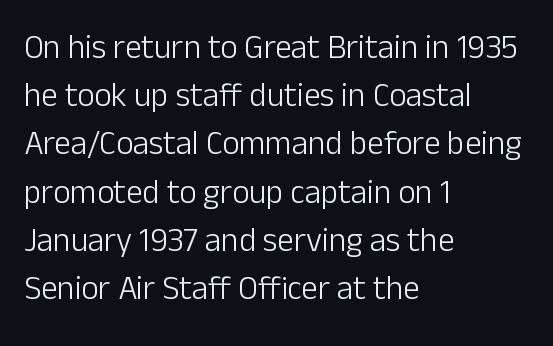
{"serif": "no", "italic": "no", "bold": "no", "weight": "light", "width": "normal", "stroke_contrast": "low", "x_height": "medium", "monospaced": "no", "underline": "no", "align": "left", "line_spacing": "normal", "line_spacing_ratio": 1.46, "letter_spacing": "normal", "letter_spacing_em": 0.0, "glyph_px": 33}
